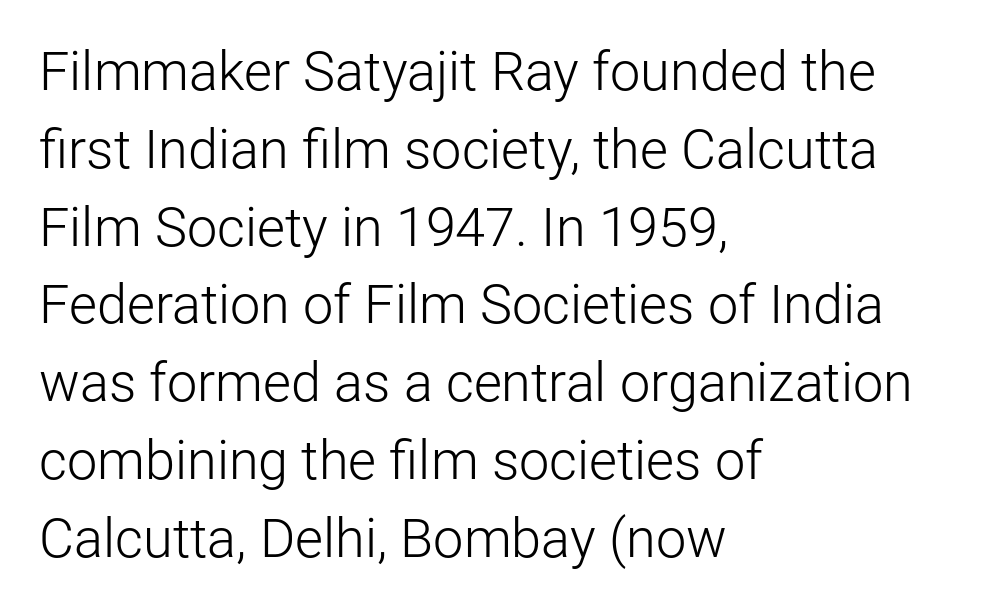
This sample uses plain, unmodified letter spacing. Note the varied advance widths — an 'i' is clearly narrower than an 'm'. The words here are not underlined. Every character sits straight up, as roman type does. Stems and bowls with no extra thickness — not bold. Grotesque or geometric, the face here clearly has no serifs.
